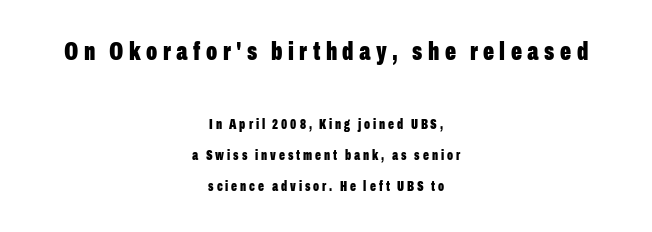
In terms of weight, the rendering is a true, heavy bold. Check the space under the baseline: it is left empty. Which margin do the lines hug? Neither — every line sits in the middle. Nope, not italic — everything's standing straight. Caption: upper text group enlarged, lower text group reduced. Tracking here is generous; glyphs stand well apart from one another.
